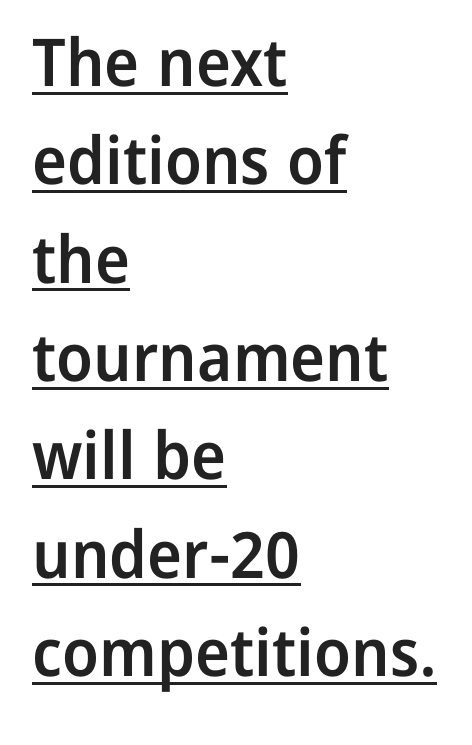
The lettering stays uniformly vertical, giving the passage a roman look. What kind of face is this? One without serifs — a sans. Between one letter and the next there's only the usual sliver of space. Evenly set lines give the paragraph a standard silhouette. Like a heading marked for emphasis, these lines bear an underscore.
